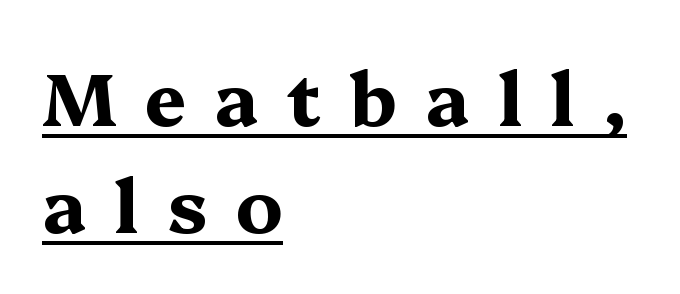
This sample uses expanded letter spacing, leaving extra air between glyphs. Are there feet on the stems? There are — it's a serif. Does the copy run flush right? No — it runs flush left. It's the straight-up-and-down kind of type.
